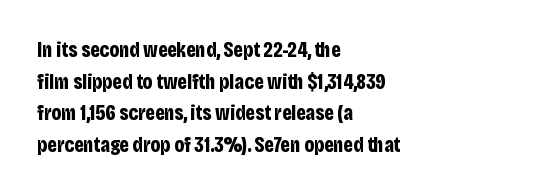
The image shows 21 px bold type, upright; set left-aligned, normal line spacing (1.51x), normal letter spacing, not underlined.
